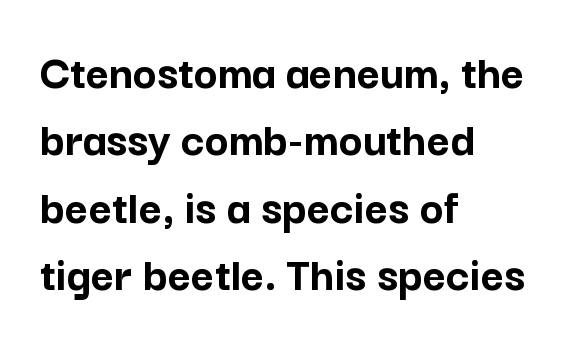
Descender tails drop into unmarked territory. Type style note: lacks serifs. It's the straight-up-and-down kind of type. Vertically, the passage feels balanced, rows spaced as you'd expect.
